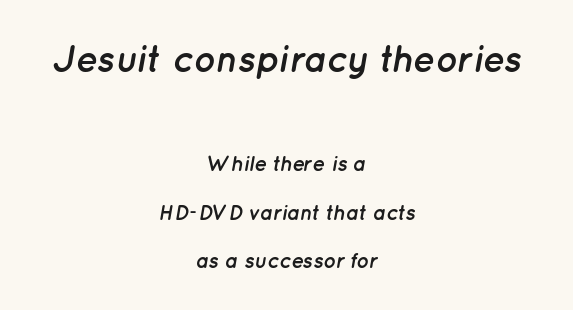
Q: Is the text bold? A: Yes.
Q: Is the text italic (slanted)? A: Yes, it leans right by about 12 degrees.
Q: Is the text underlined? A: No.
Q: How is the paragraph aligned? A: Centered.
Q: Is the spacing between letters normal or unusually wide? A: Normal.
Q: Is the spacing between lines tight, normal or loose? A: Loose.
Q: Which block of text is set in a larger size, the first (top) or the second (bottom)? A: The first (top) one.
Q: Width (condensed, normal, or wide)? A: Normal.
Q: Stroke contrast? A: Low.
Q: x-height? A: Medium.
Q: Monospaced? A: No.
